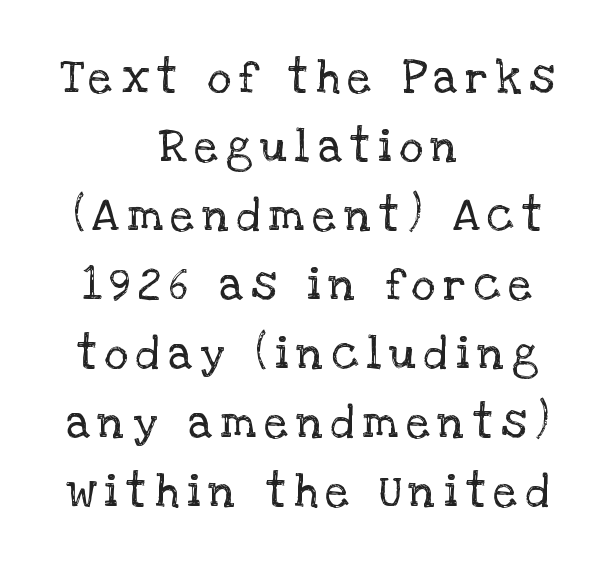
Every character sits straight up, as roman type does. What kind of face is this? One with serifs. The whitespace from short lines is split evenly between both sides. Clear beneath every line of the passage. The font sits on the lighter half of the weight spectrum, regular included. Proportional: the letters do not fall into vertical columns.
